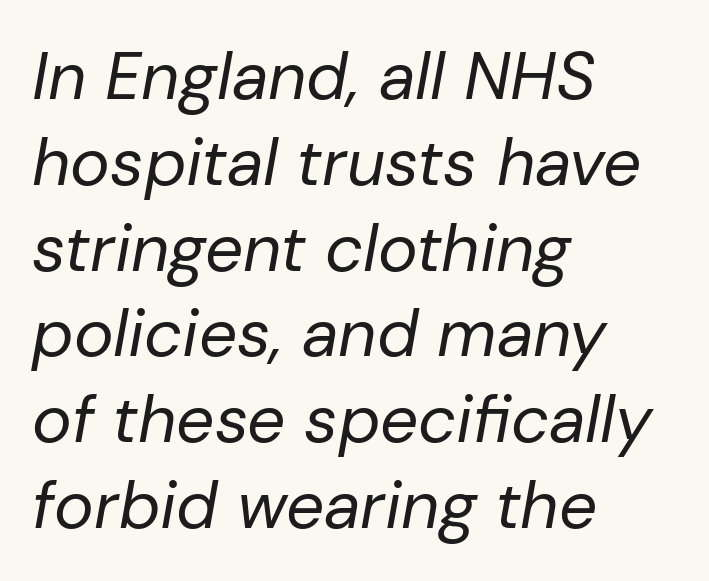
The image shows 67 px regular-weight type, italic (leaning right); set left-aligned, normal line spacing (1.28x), normal letter spacing, not underlined; low stroke contrast and a medium x-height.
